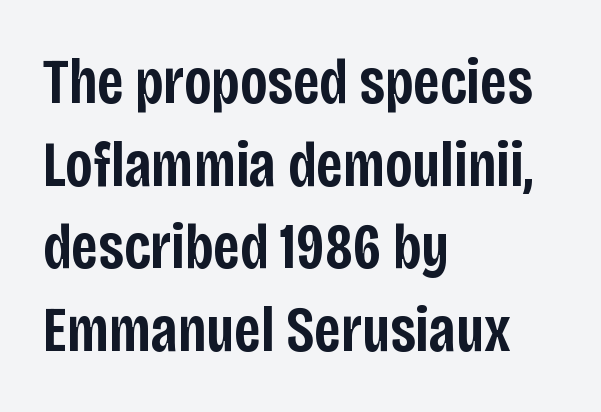
Q: Is the text bold? A: Semi-bold.
Q: Is the text italic (slanted)? A: No, it is upright.
Q: Is the typeface a serif or a sans-serif typeface? A: Sans-serif.
Q: Is the text underlined? A: No.
Q: How is the paragraph aligned? A: Left-aligned.
Q: Is the spacing between letters normal or unusually wide? A: Normal.
Q: Is the spacing between lines tight, normal or loose? A: Normal.
Q: Width (condensed, normal, or wide)? A: Condensed.
Q: Stroke contrast? A: Low.
Q: x-height? A: Large.
Q: Monospaced? A: No.
